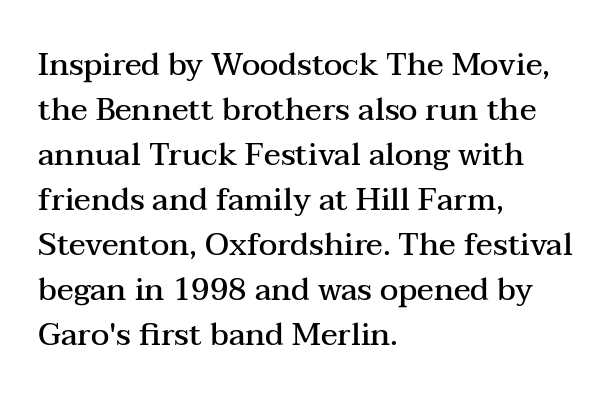
{"serif": "yes", "italic": "no", "bold": "semi", "weight": "semibold", "width": "wide", "stroke_contrast": "medium", "x_height": "medium", "monospaced": "no", "underline": "no", "align": "left", "line_spacing": "normal", "line_spacing_ratio": 1.45, "letter_spacing": "normal", "letter_spacing_em": 0.0, "glyph_px": 31}
